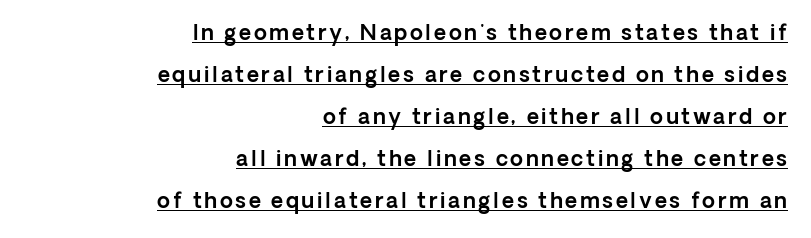
{"italic": "no", "underline": "yes", "align": "right", "line_spacing": "loose", "line_spacing_ratio": 2.0, "glyph_px": 21}
